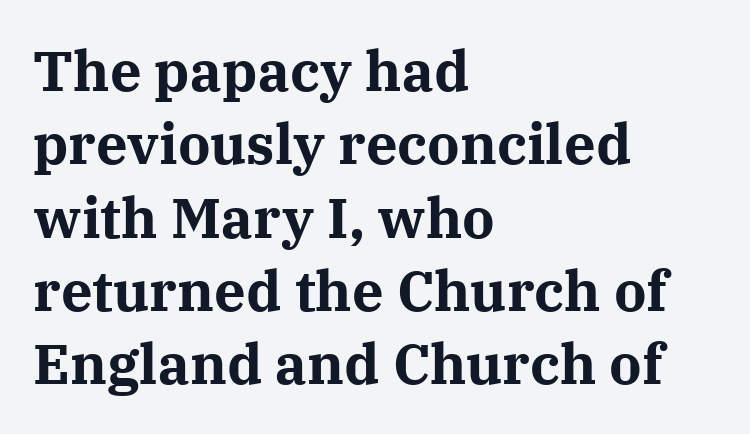
A classic flush-left, rag-right setting is used for this passage. Is this a fixed-width face? No — the glyphs have proportional, varying widths. Notice how descenders clear the ascenders below comfortably — that's standard leading. Glance below the letters and you will spot only blank space. These lines are composed in type with serifs.
